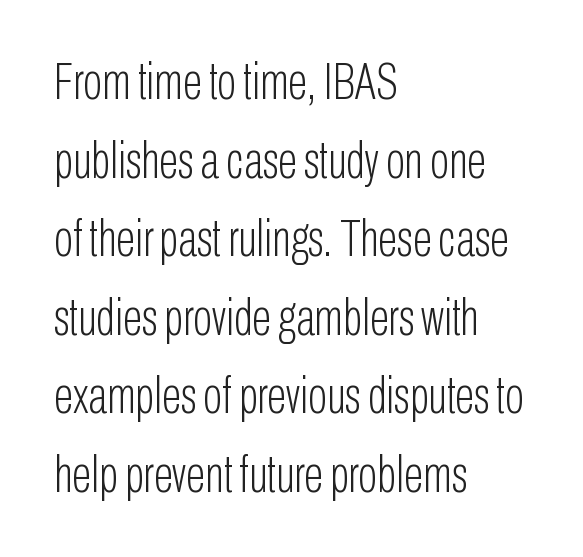
The image shows 51 px light, condensed sans-serif type, upright; set left-aligned, normal line spacing (1.54x), normal letter spacing, not underlined; low stroke contrast and a medium x-height.
